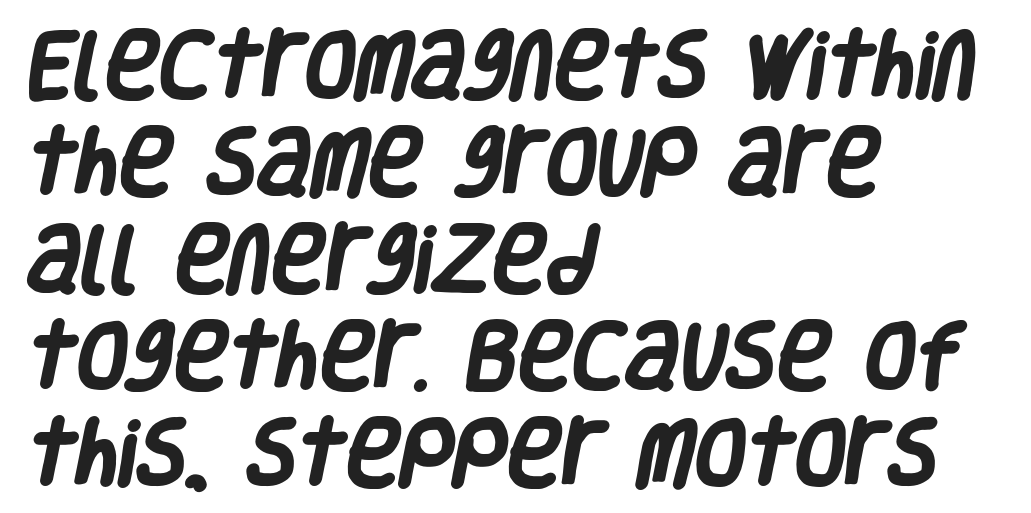
{"serif": "no", "bold": "yes", "weight": "heavy", "width": "condensed", "stroke_contrast": "low", "x_height": "large", "monospaced": "no", "underline": "no", "align": "left", "line_spacing": "normal", "line_spacing_ratio": 1.31, "letter_spacing": "normal", "letter_spacing_em": 0.0, "glyph_px": 74}
